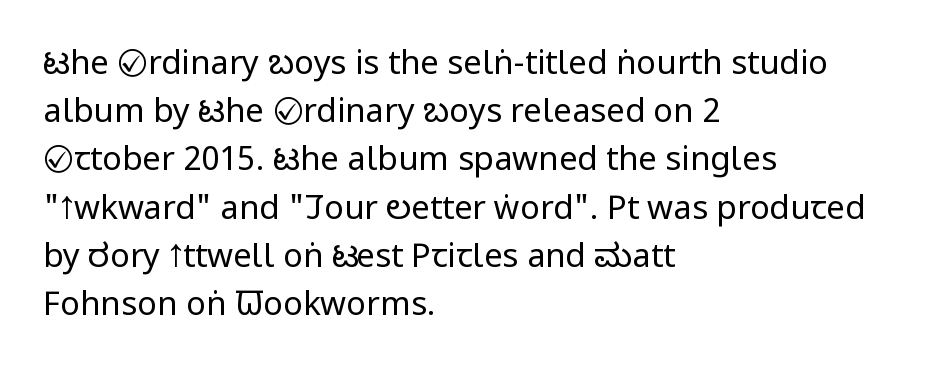
Q: Is the text bold? A: No.
Q: Is the text italic (slanted)? A: No, it is upright.
Q: Is the typeface a serif or a sans-serif typeface? A: Sans-serif.
Q: Is the text underlined? A: No.
Q: How is the paragraph aligned? A: Left-aligned.
Q: Is the spacing between letters normal or unusually wide? A: Normal.
Q: Is the spacing between lines tight, normal or loose? A: Normal.
Q: Width (condensed, normal, or wide)? A: Condensed.
Q: Stroke contrast? A: Low.
Q: x-height? A: Large.
Q: Monospaced? A: No.
